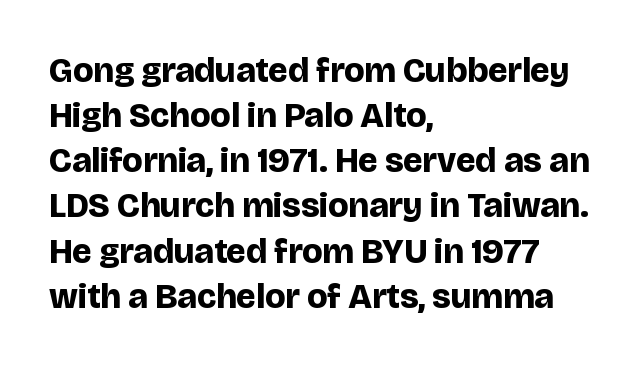
Q: Is the text bold? A: Yes.
Q: Is the text italic (slanted)? A: No, it is upright.
Q: Is the typeface a serif or a sans-serif typeface? A: Sans-serif.
Q: Is the text underlined? A: No.
Q: How is the paragraph aligned? A: Left-aligned.
Q: Is the spacing between letters normal or unusually wide? A: Normal.
Q: Is the spacing between lines tight, normal or loose? A: Normal.
Q: Width (condensed, normal, or wide)? A: Normal.
Q: Stroke contrast? A: Low.
Q: x-height? A: Large.
Q: Monospaced? A: No.
